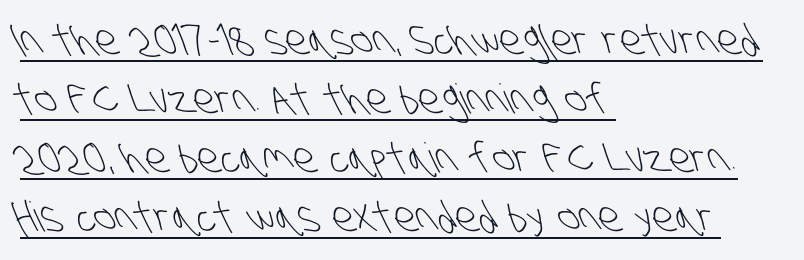
Q: Is the text bold? A: No.
Q: Is the typeface a serif or a sans-serif typeface? A: Sans-serif.
Q: Is the text underlined? A: Yes.
Q: How is the paragraph aligned? A: Left-aligned.
Q: Is the spacing between letters normal or unusually wide? A: Normal.
Q: Is the spacing between lines tight, normal or loose? A: Normal.
Q: Width (condensed, normal, or wide)? A: Condensed.
Q: Stroke contrast? A: Low.
Q: x-height? A: Large.
Q: Monospaced? A: No.
